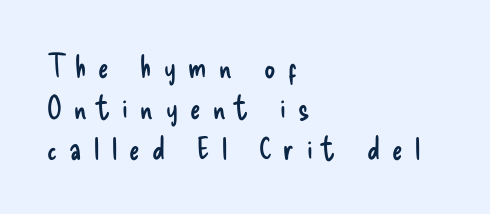
{"serif": "no", "italic": "no", "bold": "no", "weight": "regular", "width": "condensed", "stroke_contrast": "low", "x_height": "small", "monospaced": "no", "underline": "no", "align": "left", "line_spacing": "normal", "line_spacing_ratio": 1.32, "letter_spacing": "wide", "letter_spacing_em": 0.4, "glyph_px": 31}
